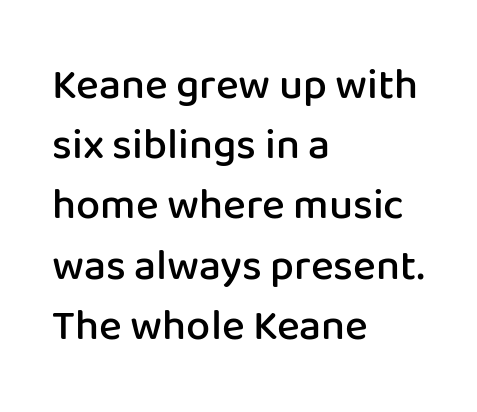
Note the varied advance widths — an 'i' is clearly narrower than an 'm'. This is the regular roman posture of the typeface. What stands out about the letter spacing? Nothing — it is the standard amount. A clean baseline with only descenders dipping below it.
